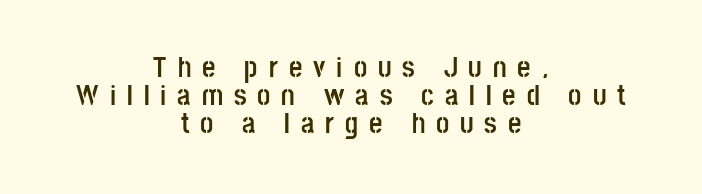
Q: Is the text bold? A: Yes.
Q: Is the text italic (slanted)? A: No, it is upright.
Q: Is the typeface a serif or a sans-serif typeface? A: Sans-serif.
Q: Is the text underlined? A: No.
Q: How is the paragraph aligned? A: Centered.
Q: Is the spacing between letters normal or unusually wide? A: Unusually wide.
Q: Is the spacing between lines tight, normal or loose? A: Tight.
Q: Width (condensed, normal, or wide)? A: Condensed.
Q: Stroke contrast? A: Low.
Q: x-height? A: Large.
Q: Monospaced? A: No.
